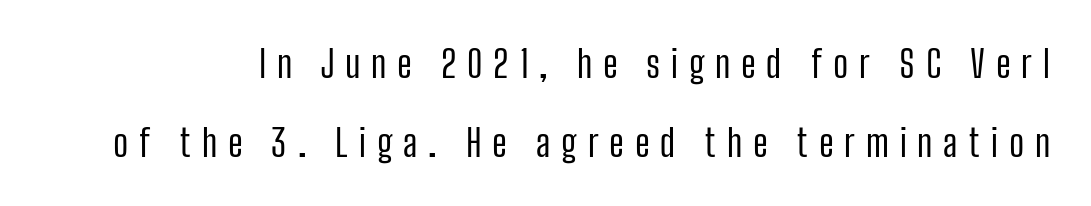
Q: Is the text bold? A: No.
Q: Is the text italic (slanted)? A: No, it is upright.
Q: Is the typeface a serif or a sans-serif typeface? A: Sans-serif.
Q: Is the text underlined? A: No.
Q: Is the spacing between letters normal or unusually wide? A: Unusually wide.
Q: Is the spacing between lines tight, normal or loose? A: Loose.
Q: Width (condensed, normal, or wide)? A: Condensed.
Q: Stroke contrast? A: Low.
Q: x-height? A: Medium.
Q: Monospaced? A: No.
